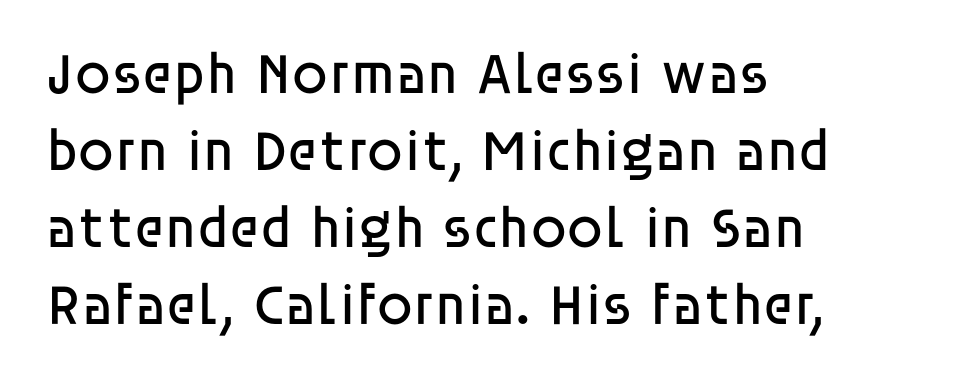
The image shows 58 px regular-weight sans-serif type, upright; set left-aligned, normal line spacing (1.33x), normal letter spacing, not underlined; low stroke contrast and a large x-height.
